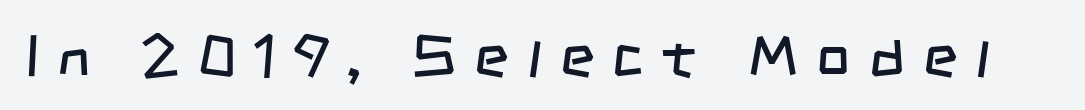
Q: Is the text bold? A: No.
Q: Is the typeface a serif or a sans-serif typeface? A: Sans-serif.
Q: Is the text underlined? A: No.
Q: Is the spacing between letters normal or unusually wide? A: Unusually wide.
Q: Width (condensed, normal, or wide)? A: Condensed.
Q: Stroke contrast? A: Low.
Q: x-height? A: Large.
Q: Monospaced? A: No.
